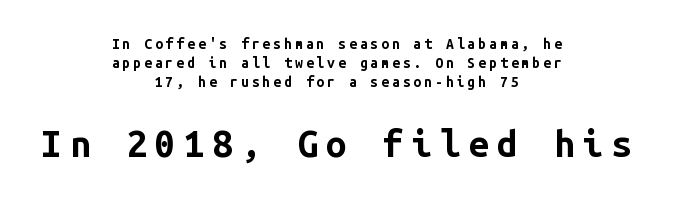
The image shows 37 px bold sans-serif type, upright, monospaced; set centered, normal line spacing (1.36x), unusually wide letter spacing (+0.21 em), not underlined; the second (bottom) block is 2.64x larger; low stroke contrast and a medium x-height.
